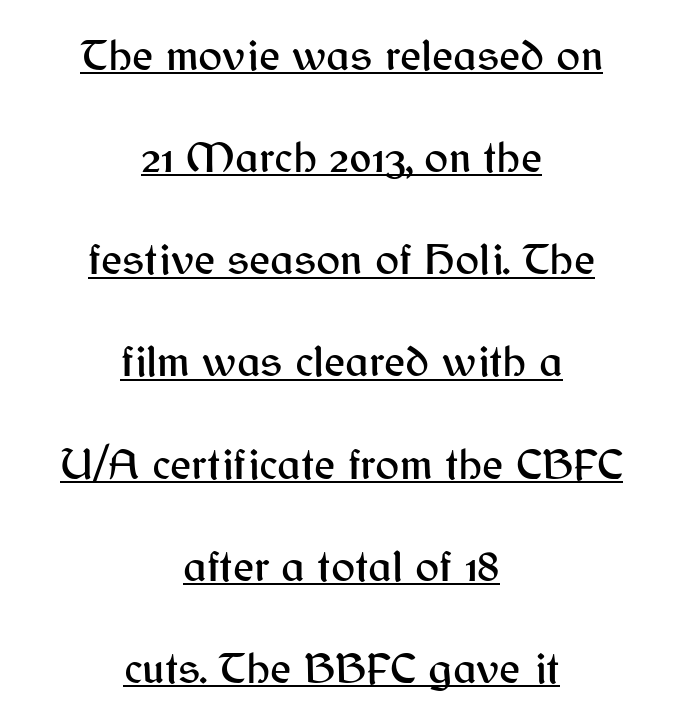
The image shows 45 px sans-serif type, upright; set centered, loose line spacing (2.27x), normal letter spacing, underlined; medium stroke contrast and a medium x-height.
